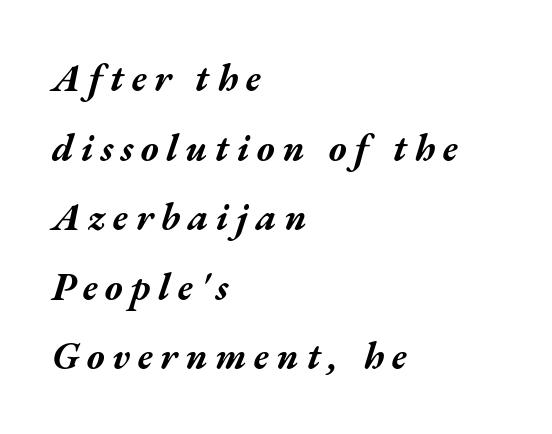
The image shows 38 px bold, wide type, italic (leaning right); set left-aligned, line spacing 1.83x, unusually wide letter spacing (+0.2 em), not underlined; medium stroke contrast and a medium x-height.
